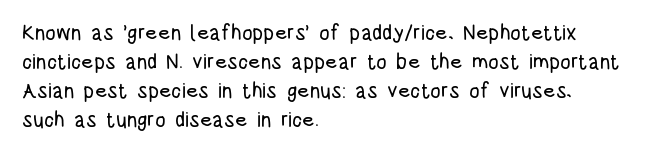
Q: Is the text italic (slanted)? A: No, it is upright.
Q: Is the text underlined? A: No.
Q: How is the paragraph aligned? A: Left-aligned.
Q: Is the spacing between letters normal or unusually wide? A: Normal.
Q: Is the spacing between lines tight, normal or loose? A: Normal.
